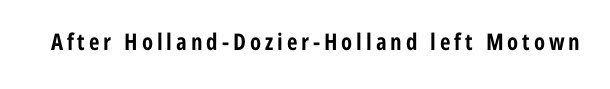
The image shows 23 px bold type, upright; set not underlined.
